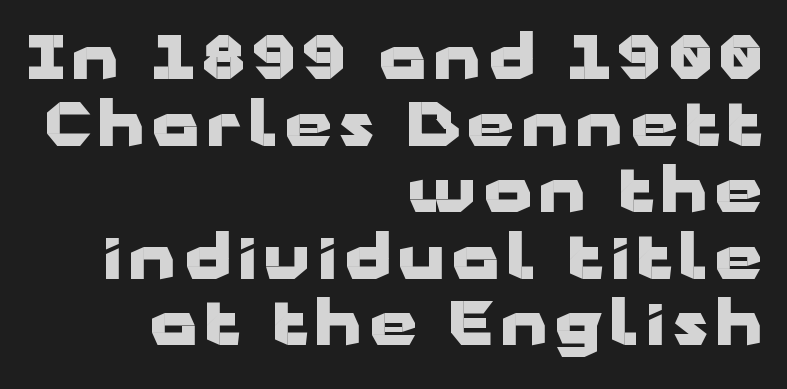
Q: Is the text bold? A: Yes.
Q: Is the text italic (slanted)? A: No, it is upright.
Q: Is the typeface a serif or a sans-serif typeface? A: Sans-serif.
Q: Is the text underlined? A: No.
Q: How is the paragraph aligned? A: Right-aligned.
Q: Is the spacing between lines tight, normal or loose? A: Tight.
Q: Width (condensed, normal, or wide)? A: Wide.
Q: Stroke contrast? A: Low.
Q: x-height? A: Medium.
Q: Monospaced? A: No.
